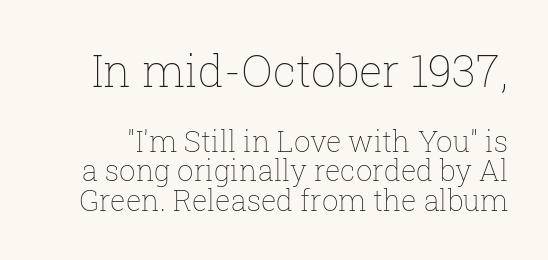
Q: Is the text bold? A: No.
Q: Is the text italic (slanted)? A: No, it is upright.
Q: Is the text underlined? A: No.
Q: Is the spacing between letters normal or unusually wide? A: Normal.
Q: Is the spacing between lines tight, normal or loose? A: Tight.
Q: Which block of text is set in a larger size, the first (top) or the second (bottom)? A: The first (top) one.
Q: Width (condensed, normal, or wide)? A: Normal.
Q: Stroke contrast? A: Low.
Q: x-height? A: Medium.
Q: Monospaced? A: No.
